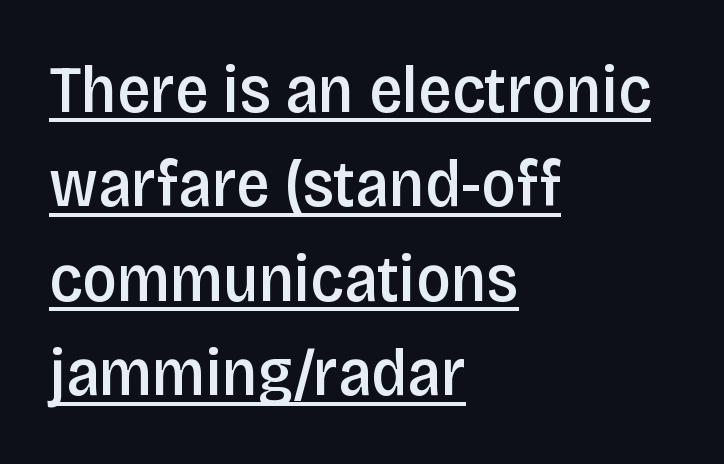
{"serif": "no", "italic": "no", "bold": "semi", "weight": "semibold", "width": "condensed", "stroke_contrast": "low", "x_height": "large", "monospaced": "no", "underline": "yes", "align": "left", "line_spacing": "normal", "line_spacing_ratio": 1.41, "letter_spacing": "normal", "letter_spacing_em": 0.0, "glyph_px": 67}
